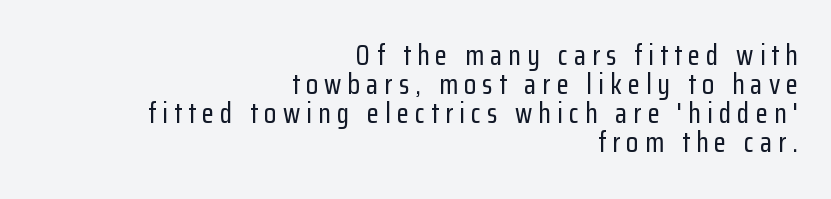
Q: Is the text italic (slanted)? A: No, it is upright.
Q: Is the typeface a serif or a sans-serif typeface? A: Sans-serif.
Q: Is the text underlined? A: No.
Q: How is the paragraph aligned? A: Right-aligned.
Q: Is the spacing between letters normal or unusually wide? A: Unusually wide.
Q: Is the spacing between lines tight, normal or loose? A: Tight.
Q: Width (condensed, normal, or wide)? A: Condensed.
Q: Stroke contrast? A: Low.
Q: x-height? A: Medium.
Q: Monospaced? A: No.
